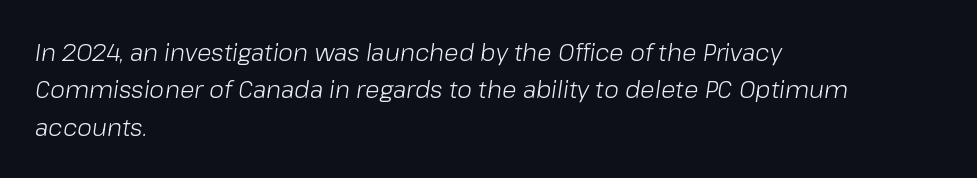
Casual observation: everything's shoved over to the left. Clear beneath every line of the passage. Compared with ordinary roman type, these characters are visibly tilted. You could call the tracking neutral — neither tight nor loose.
